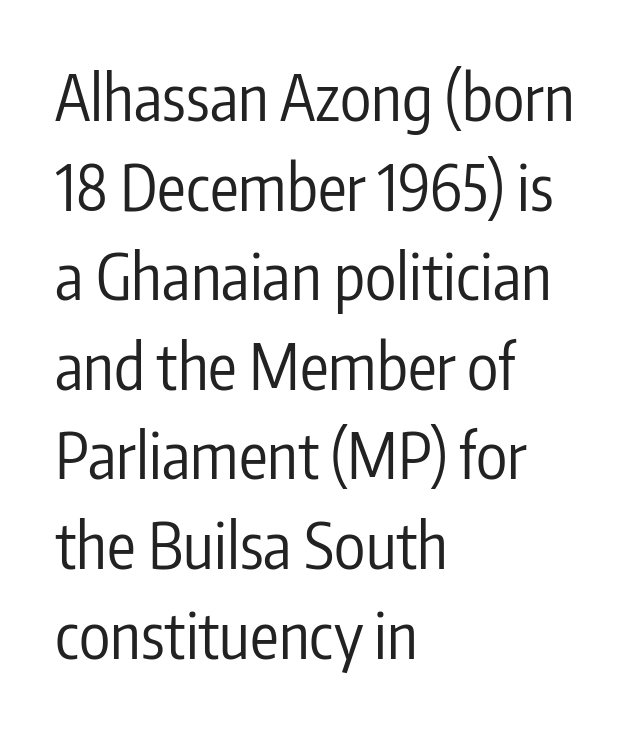
Q: Is the text bold? A: No.
Q: Is the text italic (slanted)? A: No, it is upright.
Q: Is the typeface a serif or a sans-serif typeface? A: Sans-serif.
Q: Is the text underlined? A: No.
Q: How is the paragraph aligned? A: Left-aligned.
Q: Is the spacing between letters normal or unusually wide? A: Normal.
Q: Is the spacing between lines tight, normal or loose? A: Normal.
Q: Width (condensed, normal, or wide)? A: Condensed.
Q: Stroke contrast? A: Low.
Q: x-height? A: Medium.
Q: Monospaced? A: No.
